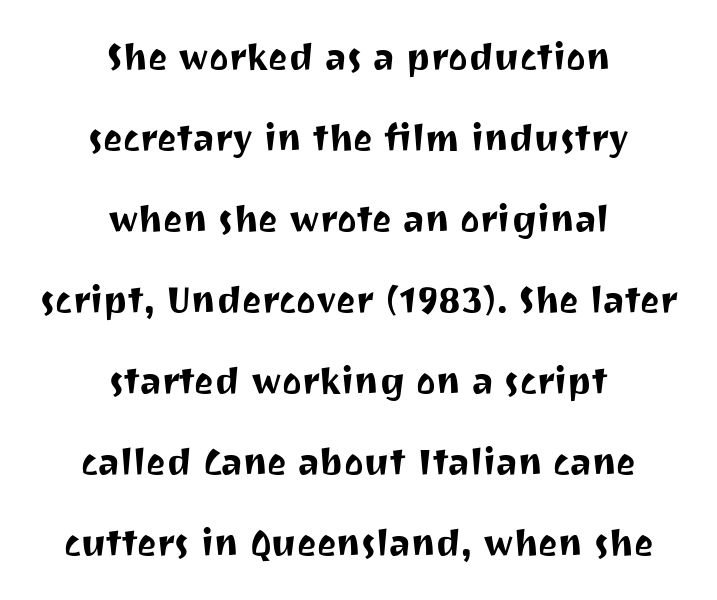
A typesetter would call this zero additional tracking. Anything drawn beneath the words? Only blank space. These lines stack symmetrically, like a column narrowing and widening about its center. A typesetter would mark this as roman, not italic. The letters advance in unequal steps, a hallmark of proportional type. Note: no serifs on the glyphs.
